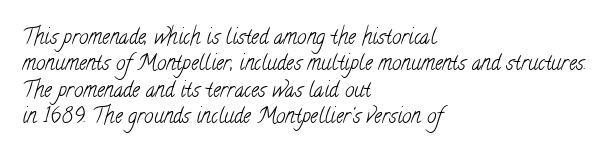
There is no visible air inserted between adjacent glyphs. A quiet, ordinary-to-light weight characterises the typeface. Bare-footed words on every line. The setting favours the left margin, as ordinary paragraphs usually do.
